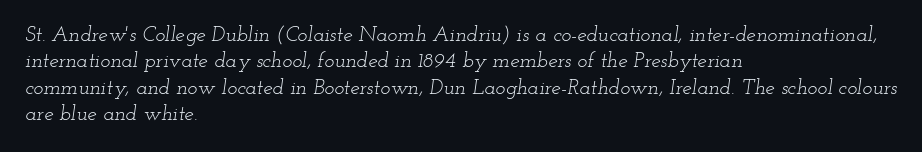
The image shows 21 px text type, italic (leaning right); set left-aligned, normal line spacing (1.26x), normal letter spacing, not underlined.
